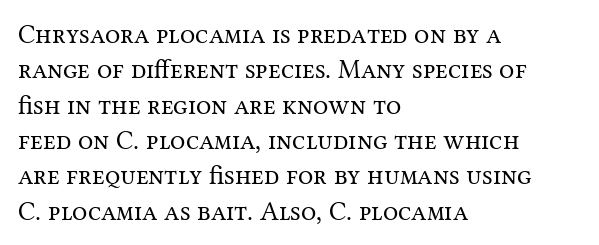
The image shows 27 px text type, upright; set left-aligned, normal line spacing (1.31x), normal letter spacing, not underlined.
